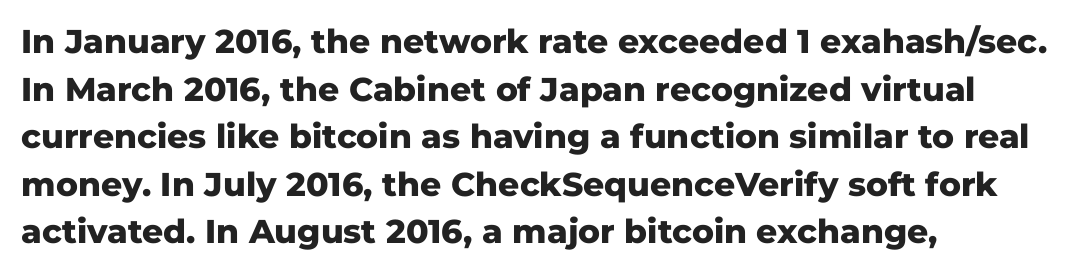
The image shows 33 px heavy sans-serif type, upright; set left-aligned, normal line spacing (1.44x), normal letter spacing, not underlined; low stroke contrast and a medium x-height.
